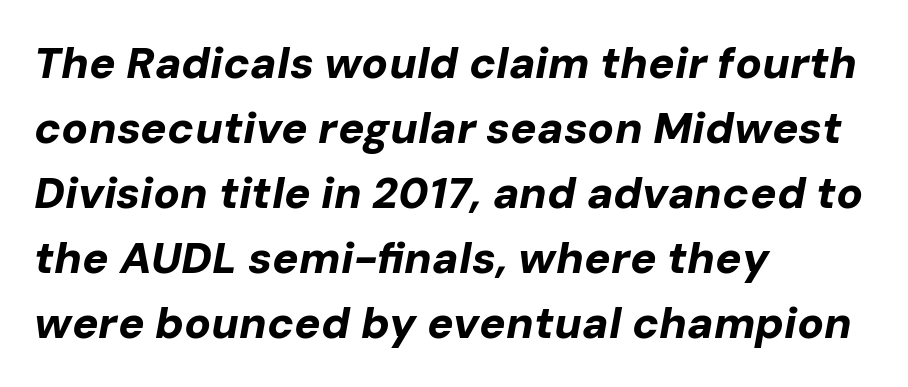
The image shows 44 px bold type, italic (leaning right); set left-aligned, normal line spacing (1.48x), normal letter spacing, not underlined; low stroke contrast and a medium x-height.
